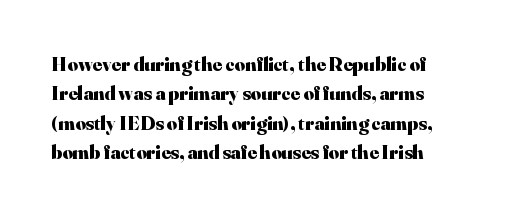
{"italic": "no", "bold": "yes", "underline": "no", "line_spacing": "normal", "line_spacing_ratio": 1.47, "letter_spacing": "normal", "letter_spacing_em": 0.0, "glyph_px": 20}
